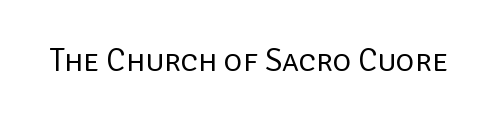
Q: Is the text bold? A: No.
Q: Is the text italic (slanted)? A: No, it is upright.
Q: Is the typeface a serif or a sans-serif typeface? A: Sans-serif.
Q: Is the text underlined? A: No.
Q: Is the spacing between letters normal or unusually wide? A: Normal.
Q: Width (condensed, normal, or wide)? A: Normal.
Q: Stroke contrast? A: Low.
Q: x-height? A: Large.
Q: Monospaced? A: No.
